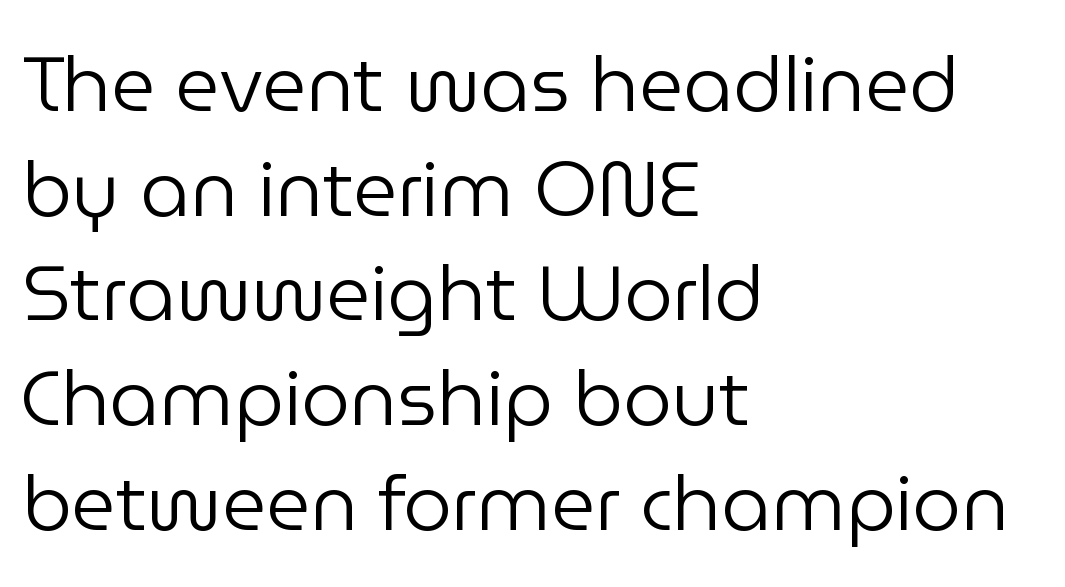
The rendering uses a moderate line-height, typical for paragraphs. Do the characters align in a grid? No, the font is proportional. Serif or sans? Sans — the stroke terminals are bare. The passage is arranged the way most books set body copy — flush left. Is the type heavy? It reads as light-to-regular instead. The strip under each line holds only bare page.
